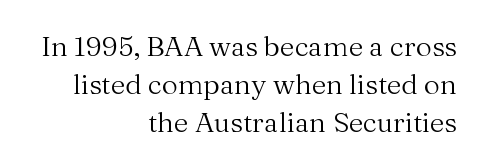
The image shows 28 px regular-weight serif type, upright; set right-aligned, normal line spacing (1.35x), normal letter spacing, not underlined; medium stroke contrast and a medium x-height.
